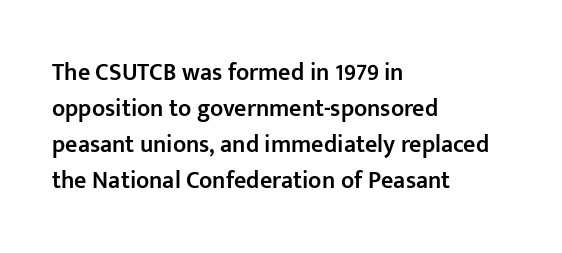
The type is set solid horizontally, with unmodified tracking. The space beneath each line is pristine and unruled. The passage shown stacks its lines at a standard gap. Visually the block forms a straight wall on the left and a jagged coastline on the right. The characters look somewhat weighty, a semibold short of true bold.
